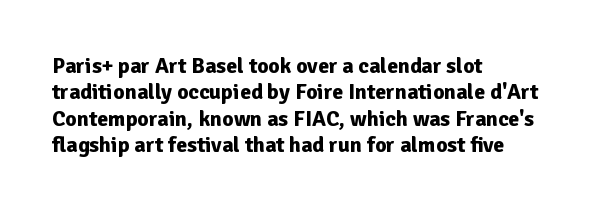
The image shows 22 px bold type, upright; set left-aligned, line spacing 1.2x, normal letter spacing, not underlined.
